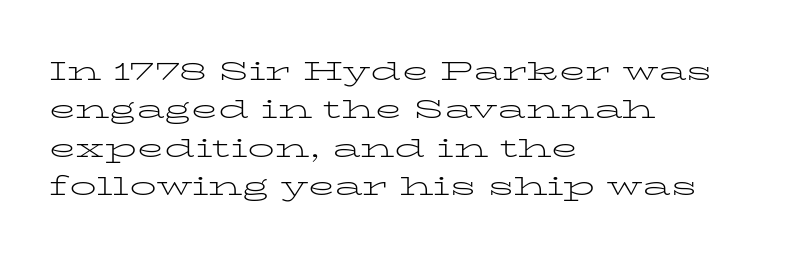
{"italic": "no", "bold": "no", "underline": "no", "align": "left", "line_spacing": "normal", "line_spacing_ratio": 1.42, "letter_spacing": "normal", "letter_spacing_em": 0.0, "glyph_px": 27}
